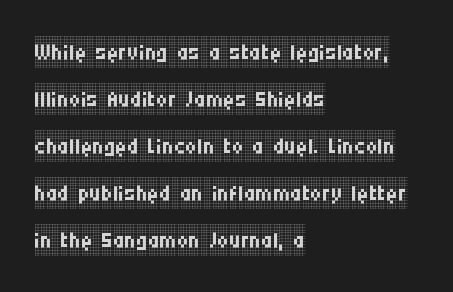
The image shows 32 px regular-weight, condensed serif type, upright; set left-aligned, normal line spacing (1.47x), normal letter spacing, not underlined; low stroke contrast and a large x-height.
